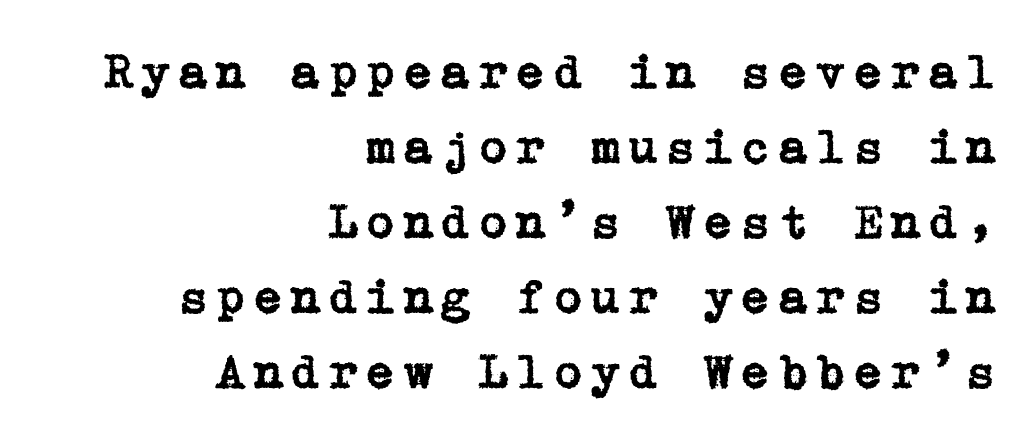
{"serif": "yes", "italic": "no", "width": "normal", "stroke_contrast": "low", "x_height": "medium", "underline": "no", "align": "right", "line_spacing": "normal", "line_spacing_ratio": 1.5, "glyph_px": 50}
